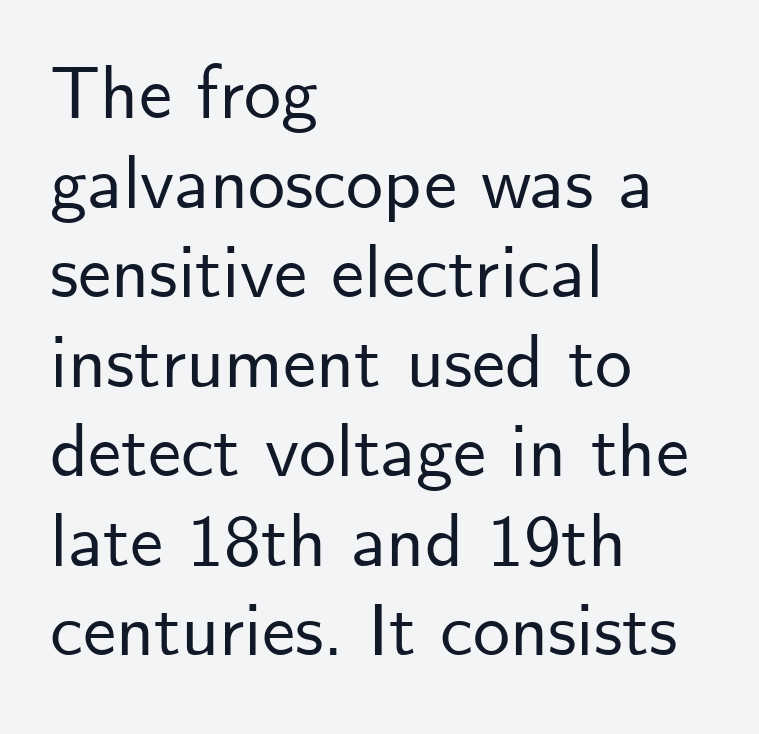
Q: Is the text italic (slanted)? A: No, it is upright.
Q: Is the typeface a serif or a sans-serif typeface? A: Sans-serif.
Q: Is the text underlined? A: No.
Q: How is the paragraph aligned? A: Left-aligned.
Q: Is the spacing between letters normal or unusually wide? A: Normal.
Q: Width (condensed, normal, or wide)? A: Normal.
Q: Stroke contrast? A: Low.
Q: x-height? A: Small.
Q: Monospaced? A: No.
